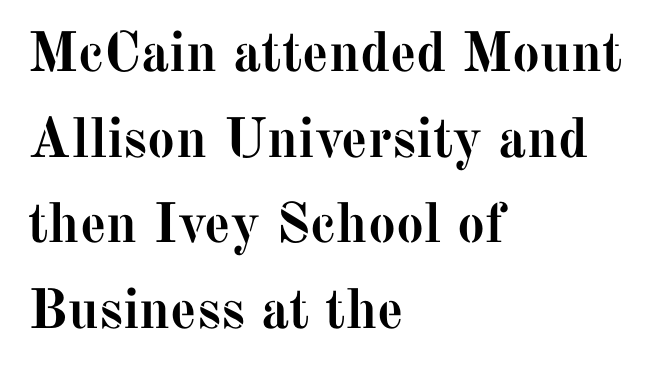
It's the straight-up-and-down kind of type. The rendering uses natural spacing where letterforms have individual widths. These lines are set flush left with a ragged right edge. The vertical gap from one line to the next is medium. The typesetting leans heavy: a genuine bold. What kind of face is this? One with serifs.
